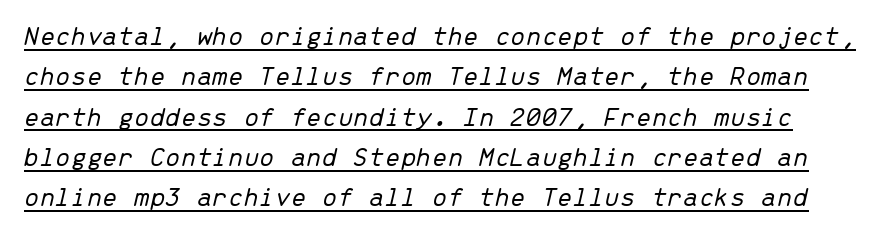
Q: Is the text bold? A: No.
Q: Is the text italic (slanted)? A: Yes, it leans right by about 13 degrees.
Q: Is the text underlined? A: Yes.
Q: Is the spacing between letters normal or unusually wide? A: Normal.
Q: Is the spacing between lines tight, normal or loose? A: Normal.
Q: Width (condensed, normal, or wide)? A: Normal.
Q: Stroke contrast? A: Low.
Q: x-height? A: Medium.
Q: Monospaced? A: Yes.
